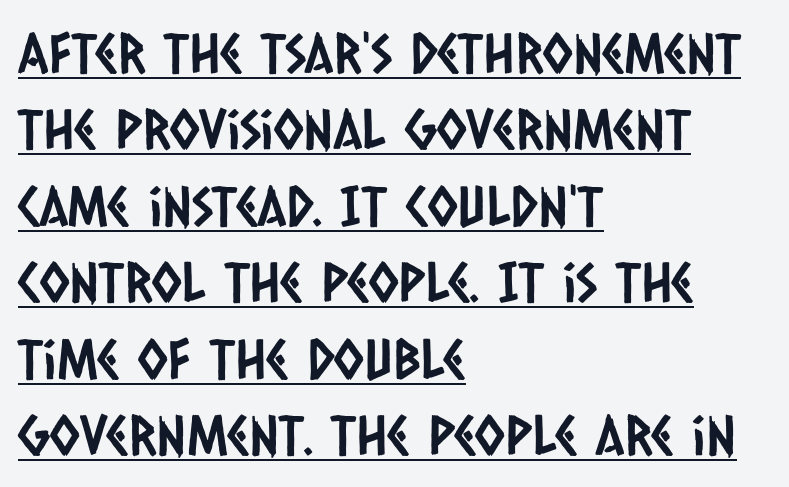
Q: Is the typeface a serif or a sans-serif typeface? A: Sans-serif.
Q: Is the text underlined? A: Yes.
Q: How is the paragraph aligned? A: Left-aligned.
Q: Is the spacing between letters normal or unusually wide? A: Normal.
Q: Is the spacing between lines tight, normal or loose? A: Normal.
Q: Width (condensed, normal, or wide)? A: Condensed.
Q: Stroke contrast? A: Low.
Q: x-height? A: Large.
Q: Monospaced? A: No.
